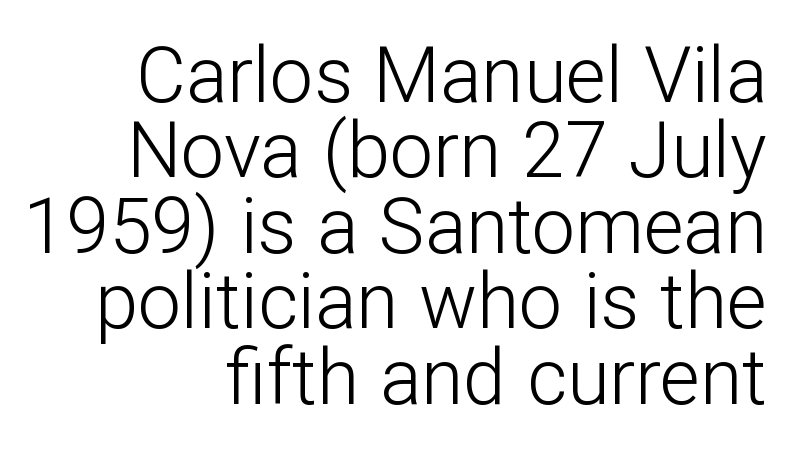
The glyphs in this specimen are sans serif. Characters follow at the spacing the type designer built in. Compared with typical paragraphs, the rows here are closer together. Honestly, there is no underline to notice here at all. Weight class: somewhere from thin through regular.
